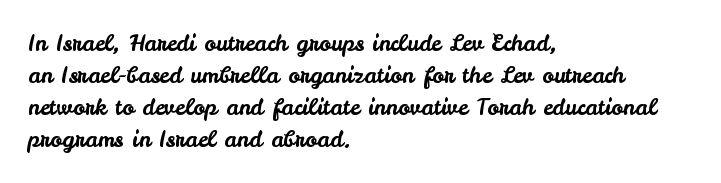
The image shows 22 px text type; set left-aligned, normal line spacing (1.46x), normal letter spacing, not underlined.
